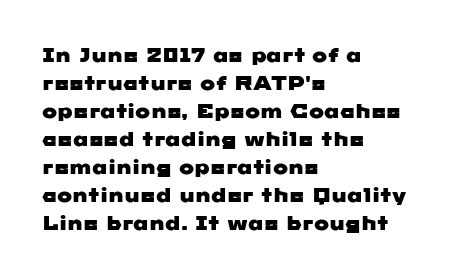
Q: Is the text underlined? A: No.
Q: How is the paragraph aligned? A: Left-aligned.
Q: Is the spacing between letters normal or unusually wide? A: Normal.
Q: Is the spacing between lines tight, normal or loose? A: Normal.
